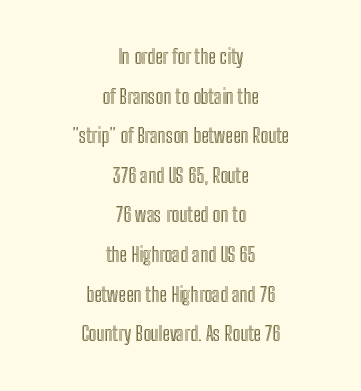
Widely set lines give the paragraph a tall, airy silhouette. Rule under the text: the space is simply empty. Does extra space separate the letters? No, they use regular spacing. Casual observation: everything's sitting right in the middle.
